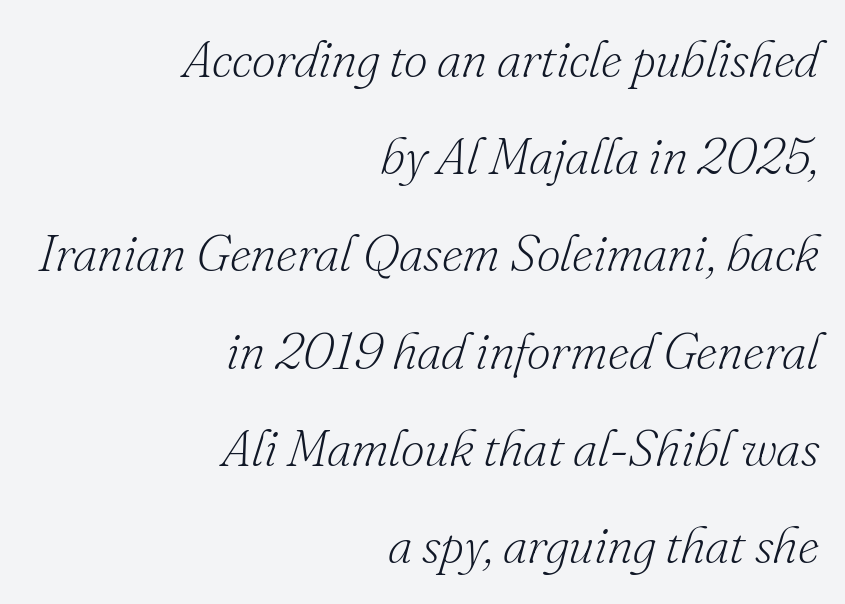
The image shows 52 px light serif type, italic (leaning right); set right-aligned, line spacing 1.87x, normal letter spacing, not underlined; low stroke contrast and a small x-height.
